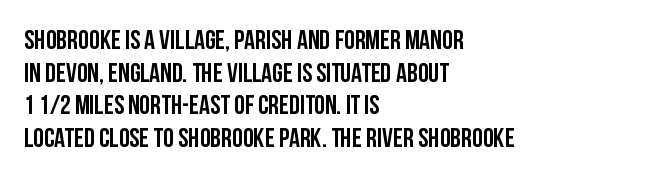
The image shows 27 px bold type, upright; set left-aligned, line spacing 1.21x, normal letter spacing, not underlined.
